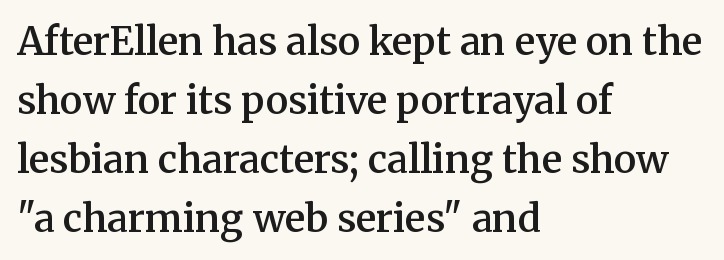
The image shows 38 px semibold serif type, upright; set left-aligned, normal line spacing (1.55x), normal letter spacing, not underlined; medium stroke contrast and a medium x-height.
